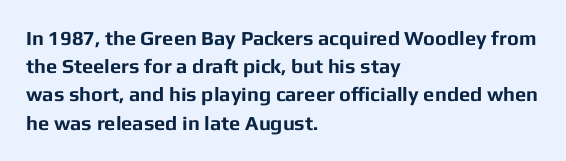
Q: Is the text bold? A: Yes.
Q: Is the text italic (slanted)? A: No, it is upright.
Q: Is the text underlined? A: No.
Q: How is the paragraph aligned? A: Left-aligned.
Q: Is the spacing between letters normal or unusually wide? A: Normal.
Q: Is the spacing between lines tight, normal or loose? A: Normal.
